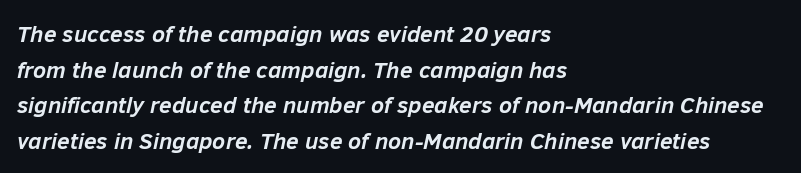
Tracking value appears to be zero — textbook default spacing. Casual observation: everything's shoved over to the left. In terms of leading, this rendering sits right in the middle. An italicized treatment has been applied to the whole sample.
